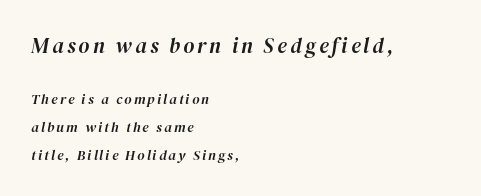
Q: Is the text italic (slanted)? A: Yes, it leans right by about 12 degrees.
Q: Is the text underlined? A: No.
Q: How is the paragraph aligned? A: Left-aligned.
Q: Is the spacing between lines tight, normal or loose? A: Loose.
Q: Which block of text is set in a larger size, the first (top) or the second (bottom)? A: The first (top) one.
